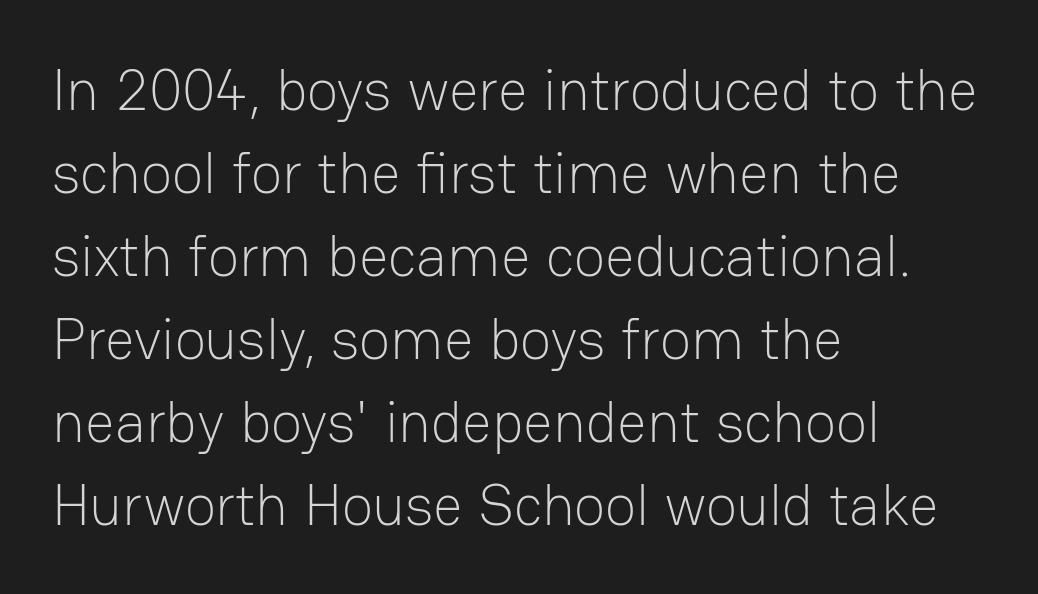
Q: Is the text bold? A: No.
Q: Is the text italic (slanted)? A: No, it is upright.
Q: Is the typeface a serif or a sans-serif typeface? A: Sans-serif.
Q: Is the text underlined? A: No.
Q: How is the paragraph aligned? A: Left-aligned.
Q: Is the spacing between letters normal or unusually wide? A: Normal.
Q: Is the spacing between lines tight, normal or loose? A: Normal.
Q: Width (condensed, normal, or wide)? A: Normal.
Q: Stroke contrast? A: Low.
Q: x-height? A: Medium.
Q: Monospaced? A: No.
